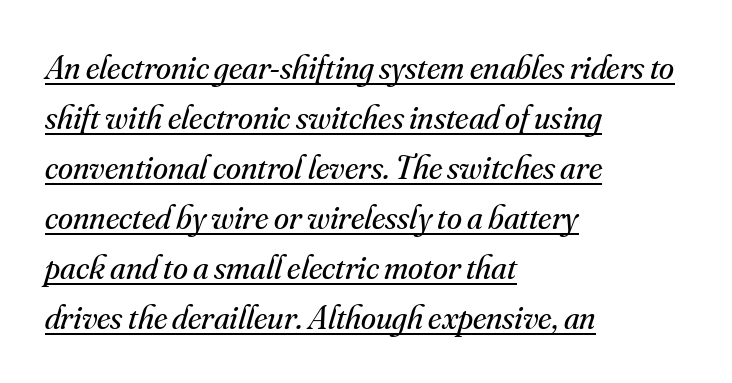
Think standard paragraph weight, or any step lighter than that. Casual observation: everything's shoved over to the left. It's the slanting kind of type. This sample uses plain, unmodified letter spacing. Each letter keeps its own natural width here, so spacing adapts to shape. Caption: lettering with a line underneath.
